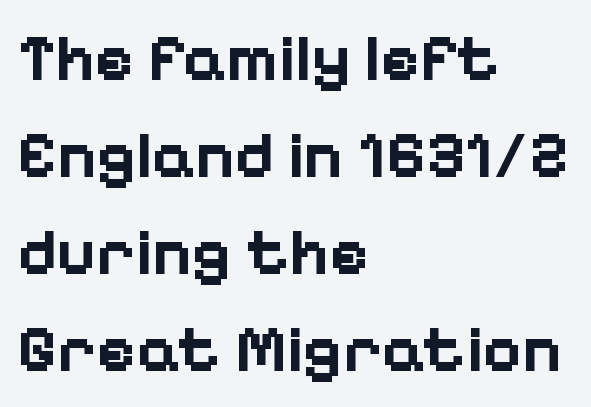
Letterform terminals end flat and unadorned throughout the passage. Layout note: lines flush left. Here the designer chose a conventional face with non-uniform glyph widths. A typesetter would call this leading conventional body-copy spacing.
